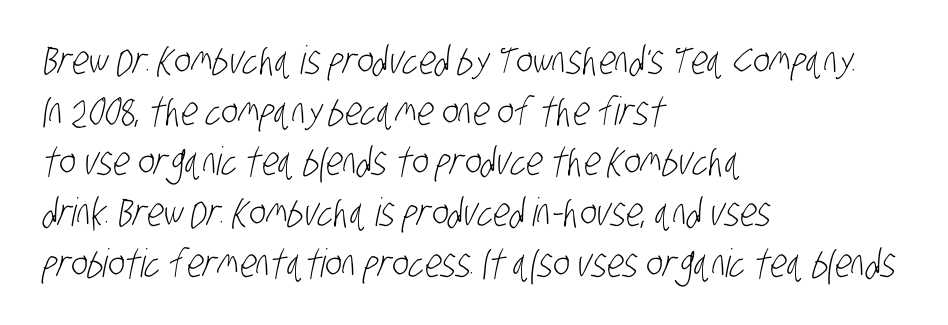
Q: Is the text bold? A: No.
Q: Is the typeface a serif or a sans-serif typeface? A: Sans-serif.
Q: Is the text underlined? A: No.
Q: How is the paragraph aligned? A: Left-aligned.
Q: Is the spacing between letters normal or unusually wide? A: Normal.
Q: Is the spacing between lines tight, normal or loose? A: Normal.
Q: Width (condensed, normal, or wide)? A: Condensed.
Q: Stroke contrast? A: Low.
Q: x-height? A: Large.
Q: Monospaced? A: No.
